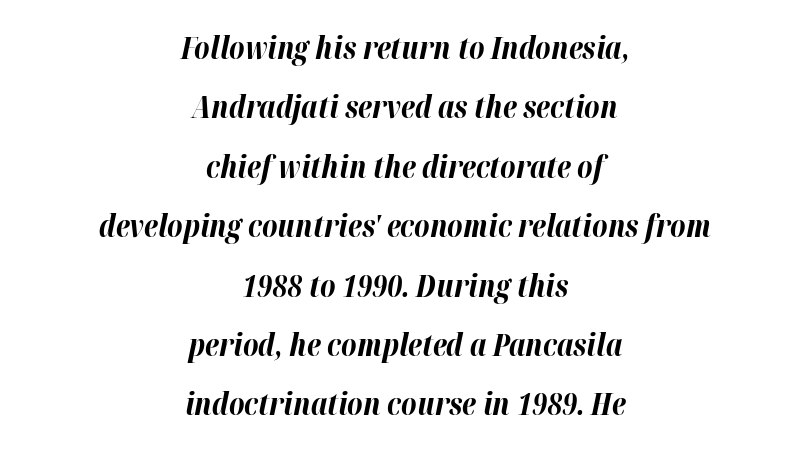
Q: Is the text bold? A: Yes.
Q: Is the text italic (slanted)? A: Yes, it leans right by about 12 degrees.
Q: Is the text underlined? A: No.
Q: How is the paragraph aligned? A: Centered.
Q: Is the spacing between letters normal or unusually wide? A: Normal.
Q: Is the spacing between lines tight, normal or loose? A: Loose.
Q: Width (condensed, normal, or wide)? A: Normal.
Q: Stroke contrast? A: High.
Q: x-height? A: Medium.
Q: Monospaced? A: No.
